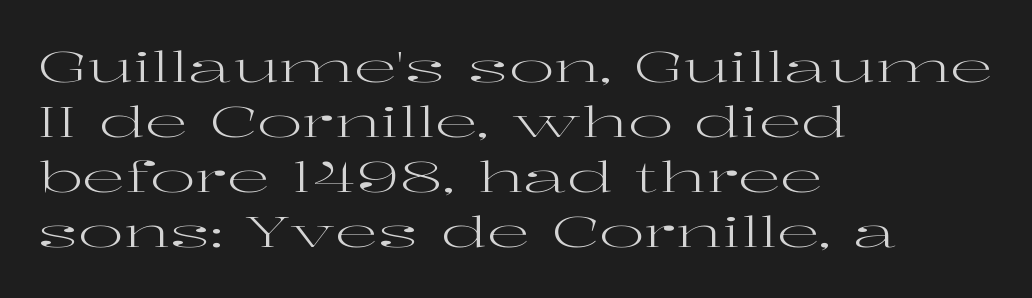
{"serif": "yes", "italic": "no", "bold": "no", "weight": "regular", "width": "wide", "stroke_contrast": "high", "x_height": "medium", "monospaced": "no", "underline": "no", "align": "left", "line_spacing": "normal", "line_spacing_ratio": 1.28, "letter_spacing": "normal", "letter_spacing_em": 0.0, "glyph_px": 43}
